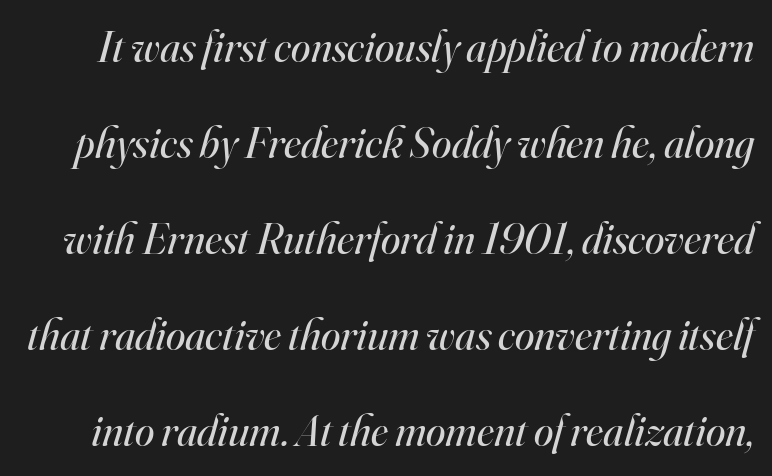
Q: Is the text bold? A: No.
Q: Is the text italic (slanted)? A: Yes, it leans right by about 16 degrees.
Q: Is the typeface a serif or a sans-serif typeface? A: Serif.
Q: Is the text underlined? A: No.
Q: Is the spacing between letters normal or unusually wide? A: Normal.
Q: Is the spacing between lines tight, normal or loose? A: Loose.
Q: Width (condensed, normal, or wide)? A: Normal.
Q: Stroke contrast? A: High.
Q: x-height? A: Small.
Q: Monospaced? A: No.
